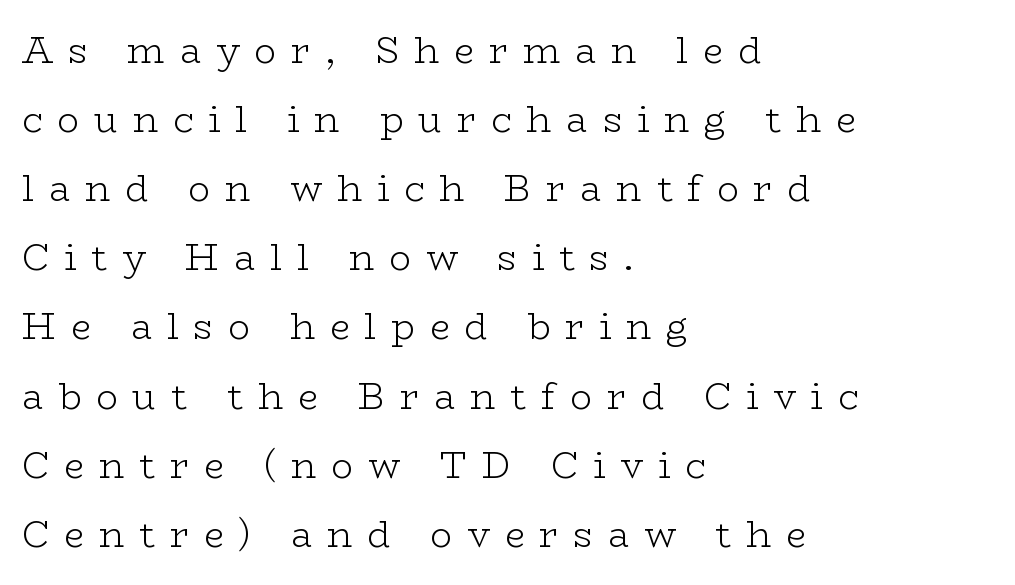
{"serif": "yes", "italic": "no", "bold": "no", "weight": "light", "width": "wide", "stroke_contrast": "low", "x_height": "medium", "monospaced": "no", "underline": "no", "align": "left", "line_spacing": "loose", "line_spacing_ratio": 1.92, "letter_spacing": "wide", "letter_spacing_em": 0.41, "glyph_px": 36}
